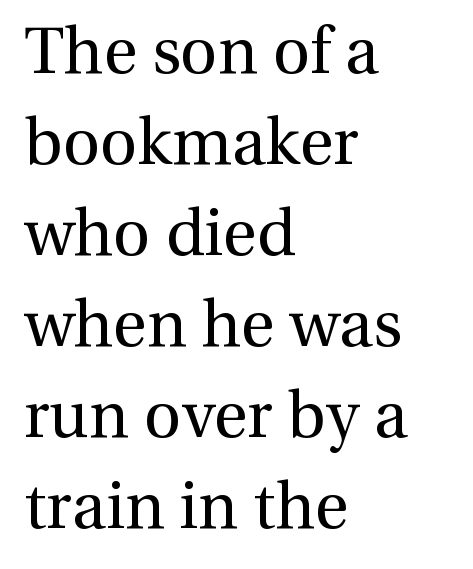
Q: Is the text bold? A: No.
Q: Is the text italic (slanted)? A: No, it is upright.
Q: Is the typeface a serif or a sans-serif typeface? A: Serif.
Q: Is the text underlined? A: No.
Q: How is the paragraph aligned? A: Left-aligned.
Q: Is the spacing between letters normal or unusually wide? A: Normal.
Q: Is the spacing between lines tight, normal or loose? A: Normal.
Q: Width (condensed, normal, or wide)? A: Normal.
Q: x-height? A: Medium.
Q: Monospaced? A: No.
